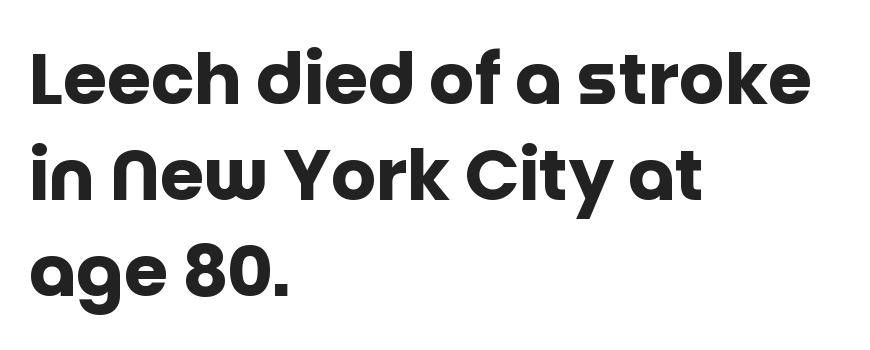
Think of a printed novel: that variable character pitch is what you see here. This is the regular roman posture of the typeface. This sample uses plain, unmodified letter spacing. The gap between lines stays unmarked. As a designer I'd log this as weight 700, bold. The vertical gap from one line to the next is medium.
